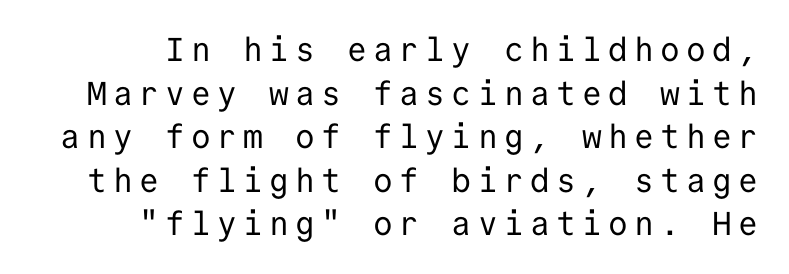
The image shows 33 px regular-weight sans-serif type, upright, monospaced; set normal line spacing (1.32x), not underlined; low stroke contrast and a medium x-height.
